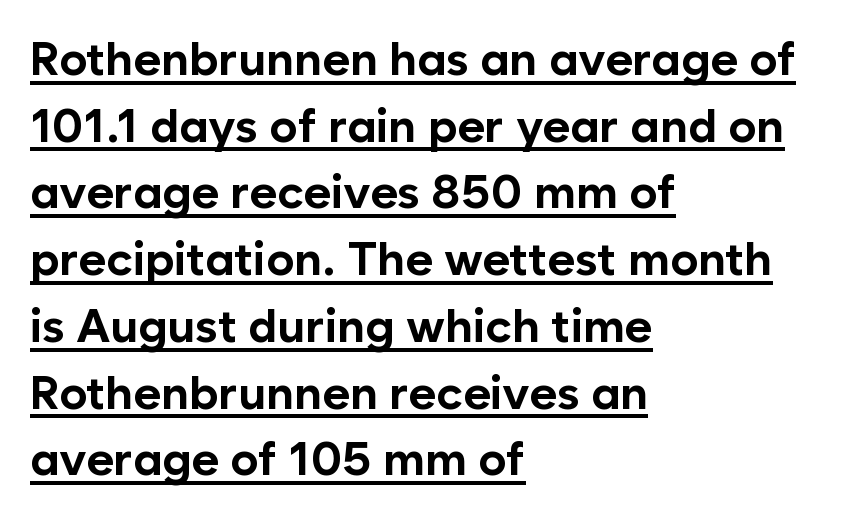
Q: Is the text bold? A: Yes.
Q: Is the text italic (slanted)? A: No, it is upright.
Q: Is the typeface a serif or a sans-serif typeface? A: Sans-serif.
Q: Is the text underlined? A: Yes.
Q: How is the paragraph aligned? A: Left-aligned.
Q: Is the spacing between letters normal or unusually wide? A: Normal.
Q: Is the spacing between lines tight, normal or loose? A: Normal.
Q: Width (condensed, normal, or wide)? A: Normal.
Q: Stroke contrast? A: Low.
Q: x-height? A: Medium.
Q: Monospaced? A: No.
